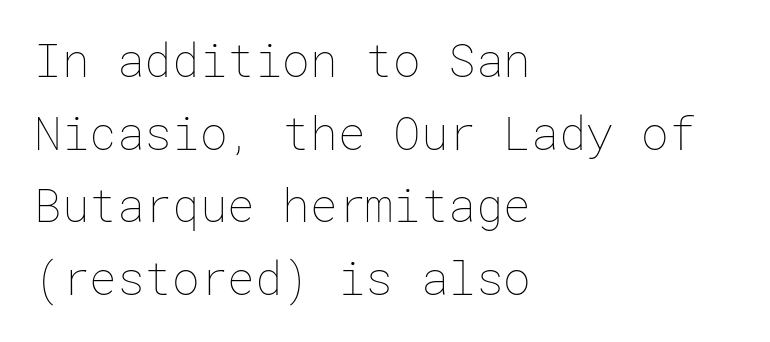
The image shows 46 px thin type, upright; set left-aligned, normal line spacing (1.58x), normal letter spacing, not underlined; low stroke contrast and a medium x-height.
